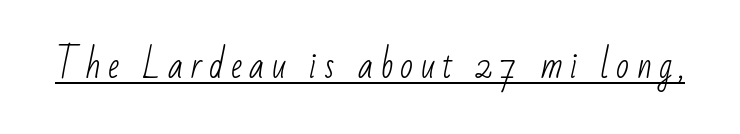
{"serif": "no", "bold": "no", "weight": "light", "width": "condensed", "stroke_contrast": "low", "x_height": "small", "monospaced": "no", "underline": "yes", "letter_spacing": "wide", "letter_spacing_em": 0.21, "glyph_px": 34}
